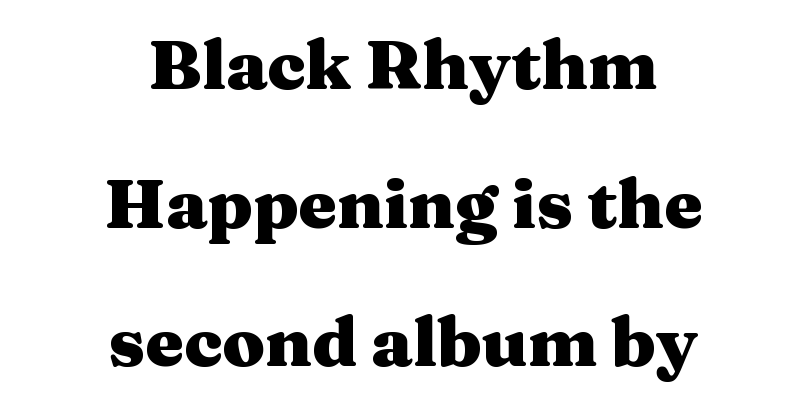
Q: Is the text bold? A: Yes.
Q: Is the text italic (slanted)? A: No, it is upright.
Q: Is the typeface a serif or a sans-serif typeface? A: Serif.
Q: Is the text underlined? A: No.
Q: How is the paragraph aligned? A: Centered.
Q: Is the spacing between letters normal or unusually wide? A: Normal.
Q: Is the spacing between lines tight, normal or loose? A: Loose.
Q: Width (condensed, normal, or wide)? A: Wide.
Q: Stroke contrast? A: Medium.
Q: x-height? A: Medium.
Q: Monospaced? A: No.
